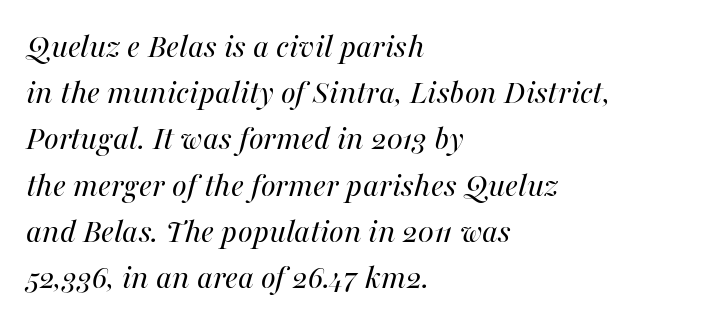
The image shows 35 px regular-weight type, italic (leaning right); set left-aligned, normal line spacing (1.32x), normal letter spacing, not underlined; medium stroke contrast and a medium x-height.
